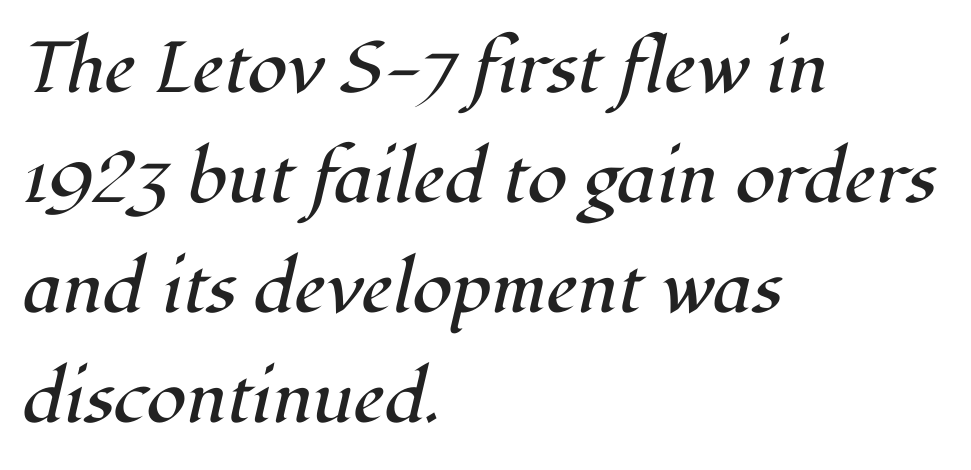
{"serif": "yes", "italic": "yes", "lean": "right", "slant_degrees": 12, "bold": "no", "weight": "regular", "width": "normal", "stroke_contrast": "high", "x_height": "medium", "monospaced": "no", "underline": "no", "align": "left", "line_spacing": "normal", "line_spacing_ratio": 1.53, "letter_spacing": "normal", "letter_spacing_em": 0.0, "glyph_px": 72}
